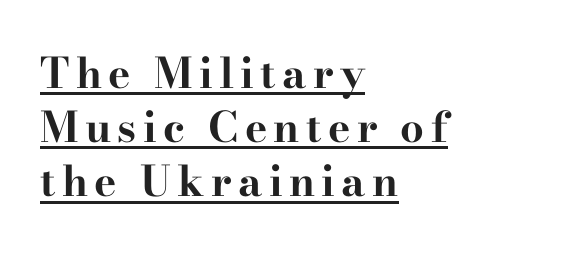
The rendering uses the underline text-decoration. Layout note: lines flush left. Thick stems and heavy bowls — unmistakably bold. This sample uses an upright cut, with every glyph sitting square on the baseline. The rendering uses a moderate line-height, typical for paragraphs.
